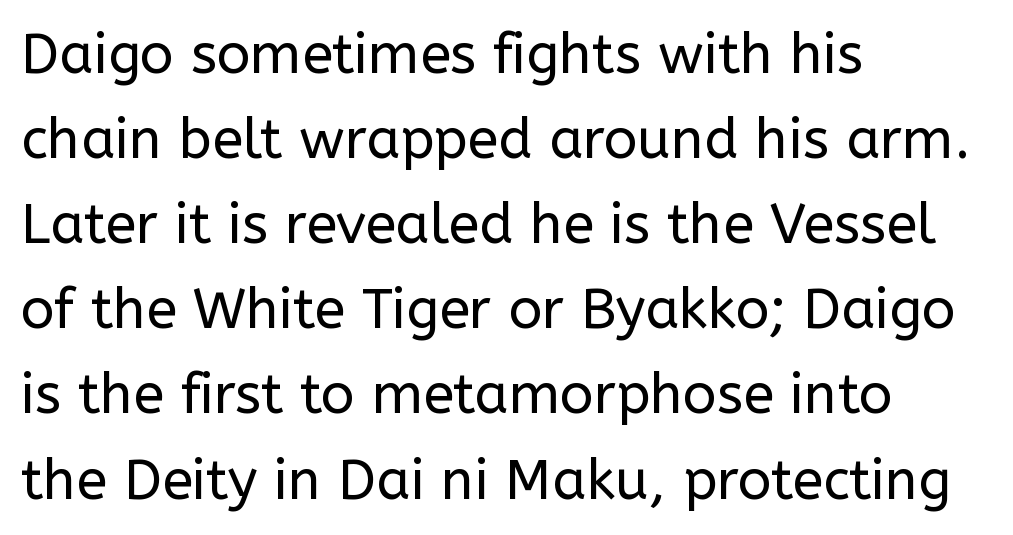
The lines sit at an ordinary, default distance from one another. Nope, not italic — everything's standing straight. Are there feet on the stems? There aren't — it's a sans. Compared with a typical body face, this is equally light or lighter still.
